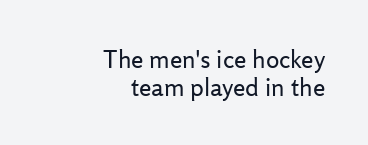
The image shows 25 px text type, upright; set right-aligned, tight line spacing (1.12x), normal letter spacing, not underlined.
